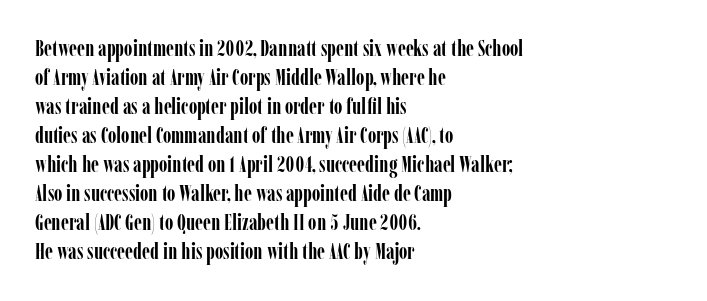
I'd describe the lettering as bold — thick and assertive. Line starts are locked; line ends wander. Nope, not italic — everything's standing straight. Only glyphs here, with clear space below each row.
